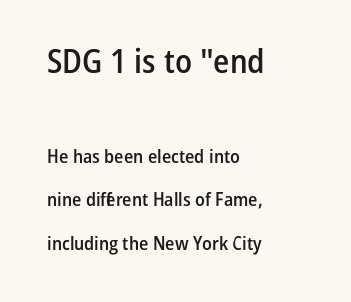
Q: Is the text bold? A: Semi-bold.
Q: Is the text italic (slanted)? A: No, it is upright.
Q: Is the typeface a serif or a sans-serif typeface? A: Sans-serif.
Q: Is the text underlined? A: No.
Q: How is the paragraph aligned? A: Left-aligned.
Q: Is the spacing between letters normal or unusually wide? A: Normal.
Q: Is the spacing between lines tight, normal or loose? A: Loose.
Q: Which block of text is set in a larger size, the first (top) or the second (bottom)? A: The first (top) one.
Q: Width (condensed, normal, or wide)? A: Condensed.
Q: Stroke contrast? A: Low.
Q: x-height? A: Medium.
Q: Monospaced? A: No.
